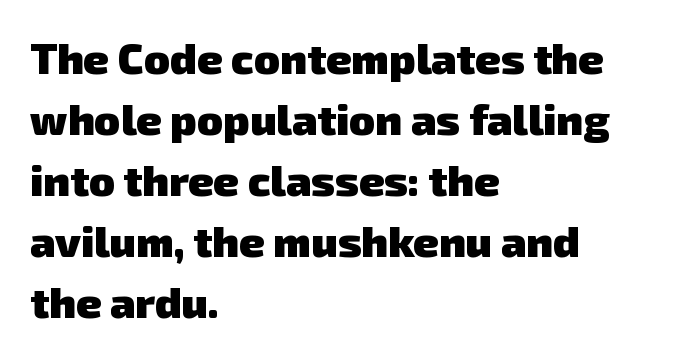
{"serif": "no", "bold": "yes", "weight": "heavy", "width": "normal", "stroke_contrast": "low", "x_height": "medium", "monospaced": "no", "underline": "no", "align": "left", "line_spacing": "normal", "line_spacing_ratio": 1.42, "letter_spacing": "normal", "letter_spacing_em": 0.0, "glyph_px": 43}
